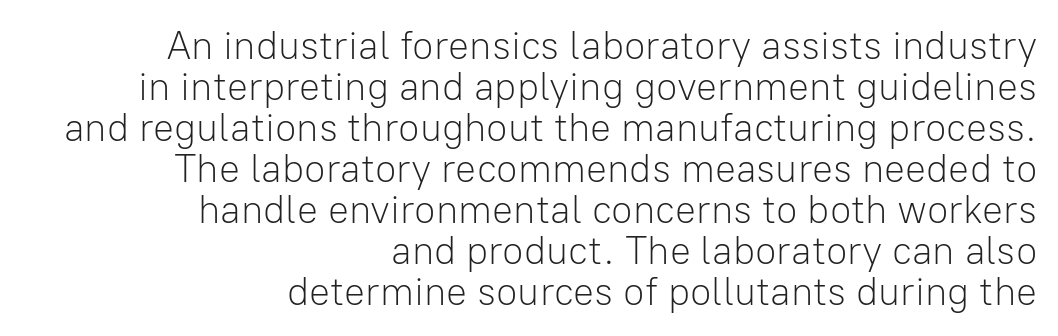
Q: Is the text bold? A: No.
Q: Is the text italic (slanted)? A: No, it is upright.
Q: Is the typeface a serif or a sans-serif typeface? A: Sans-serif.
Q: Is the text underlined? A: No.
Q: How is the paragraph aligned? A: Right-aligned.
Q: Is the spacing between letters normal or unusually wide? A: Normal.
Q: Is the spacing between lines tight, normal or loose? A: Tight.
Q: Width (condensed, normal, or wide)? A: Normal.
Q: Stroke contrast? A: Low.
Q: x-height? A: Medium.
Q: Monospaced? A: No.
